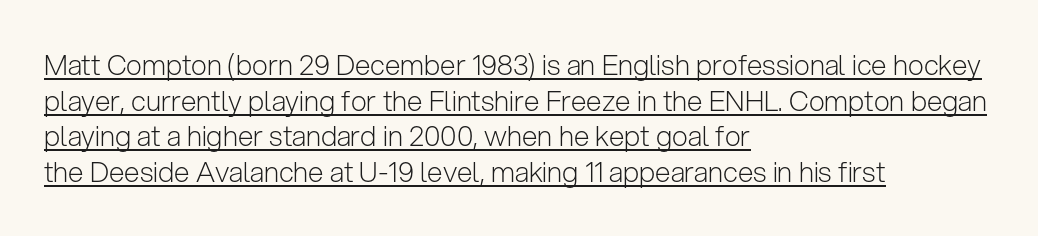
Q: Is the text bold? A: No.
Q: Is the text italic (slanted)? A: No, it is upright.
Q: Is the typeface a serif or a sans-serif typeface? A: Sans-serif.
Q: Is the text underlined? A: Yes.
Q: How is the paragraph aligned? A: Left-aligned.
Q: Is the spacing between letters normal or unusually wide? A: Normal.
Q: Is the spacing between lines tight, normal or loose? A: Normal.
Q: Width (condensed, normal, or wide)? A: Normal.
Q: Stroke contrast? A: Low.
Q: x-height? A: Medium.
Q: Monospaced? A: No.
